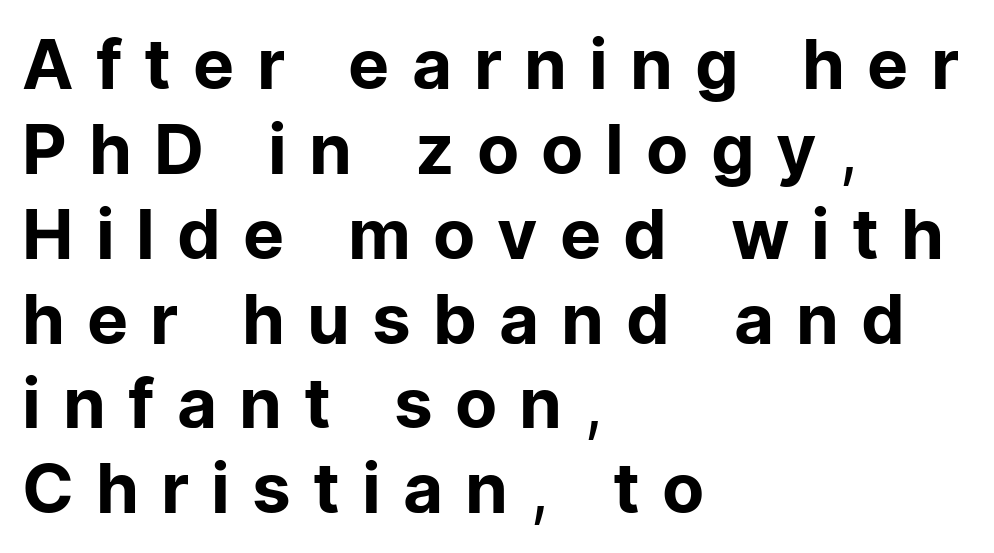
{"serif": "no", "italic": "no", "bold": "no", "weight": "regular", "width": "normal", "stroke_contrast": "low", "x_height": "medium", "monospaced": "no", "underline": "no", "align": "left", "line_spacing_ratio": 1.23, "letter_spacing": "wide", "letter_spacing_em": 0.32, "glyph_px": 69}
